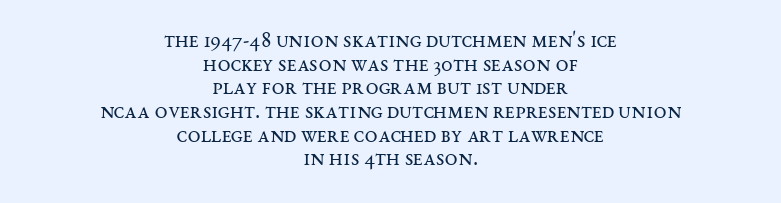
Observe the ordinary spacing: letters are neighbours, not strangers. Vertical strokes here are truly vertical. Decoration check: the copy has no underline. The whitespace from short lines is split evenly between both sides. How would I describe the line gaps? Narrow and economical. Weight: regular or lighter.
